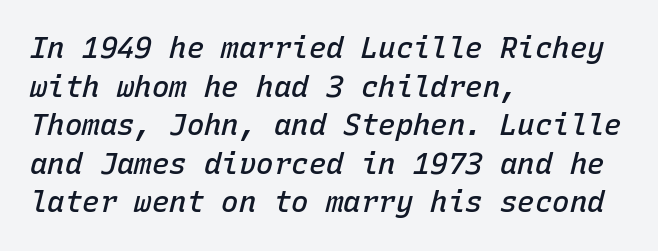
Q: Is the text bold? A: Semi-bold.
Q: Is the text italic (slanted)? A: Yes, it leans right by about 15 degrees.
Q: Is the text underlined? A: No.
Q: How is the paragraph aligned? A: Left-aligned.
Q: Is the spacing between letters normal or unusually wide? A: Normal.
Q: Is the spacing between lines tight, normal or loose? A: Normal.
Q: Width (condensed, normal, or wide)? A: Normal.
Q: Stroke contrast? A: Low.
Q: x-height? A: Medium.
Q: Monospaced? A: Yes.
